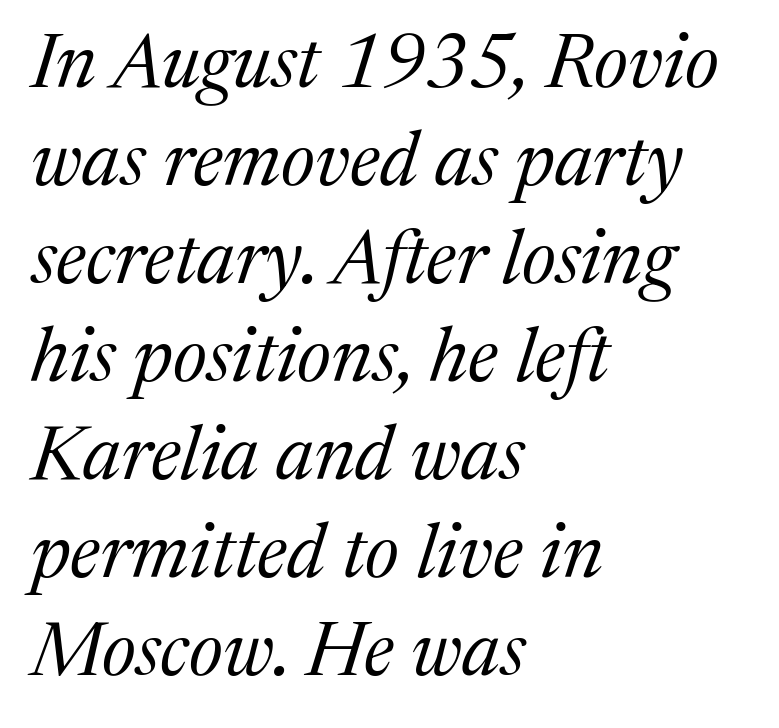
The image shows 76 px regular-weight serif type, italic (leaning right); set left-aligned, normal line spacing (1.29x), normal letter spacing, not underlined; medium stroke contrast and a medium x-height.
